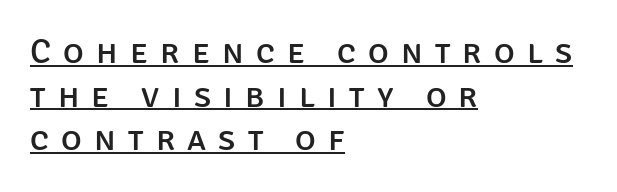
{"serif": "no", "italic": "no", "width": "normal", "stroke_contrast": "low", "x_height": "large", "monospaced": "no", "underline": "yes", "align": "left", "line_spacing": "normal", "line_spacing_ratio": 1.25, "letter_spacing": "wide", "letter_spacing_em": 0.35, "glyph_px": 35}
